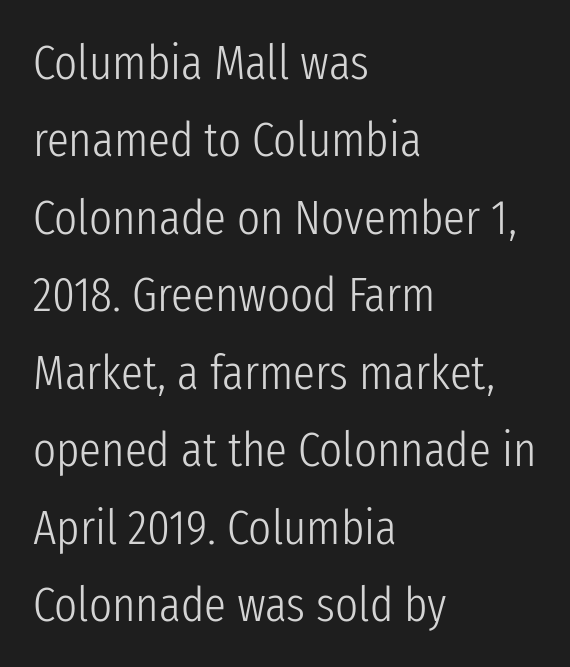
{"serif": "no", "italic": "no", "bold": "no", "weight": "light", "width": "condensed", "stroke_contrast": "low", "x_height": "medium", "monospaced": "no", "underline": "no", "align": "left", "line_spacing": "normal", "line_spacing_ratio": 1.58, "letter_spacing": "normal", "letter_spacing_em": 0.0, "glyph_px": 49}
